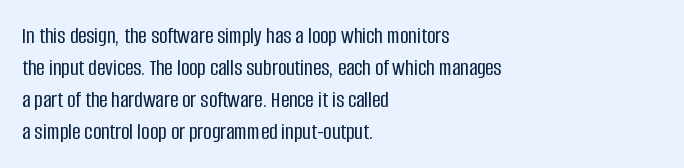
These lines are set flush left with a ragged right edge. Nope, not italic — everything's standing straight. Observe the ordinary spacing: letters are neighbours, not strangers. Vertically, the passage feels balanced, rows spaced as you'd expect. Has an underline been added? It has not.
